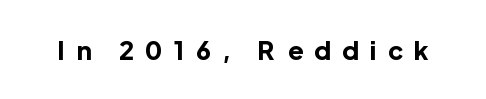
Q: Is the text bold? A: Yes.
Q: Is the text italic (slanted)? A: No, it is upright.
Q: Is the text underlined? A: No.
Q: Is the spacing between letters normal or unusually wide? A: Unusually wide.
